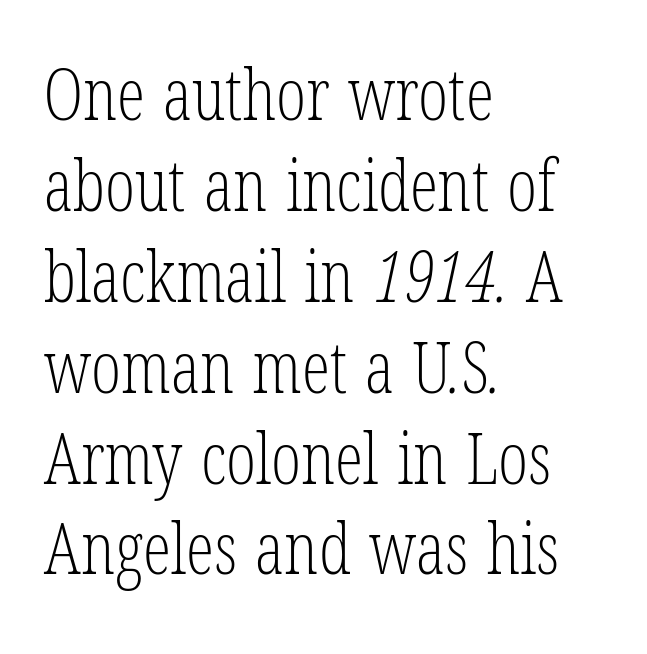
{"serif": "yes", "bold": "no", "weight": "light", "width": "condensed", "stroke_contrast": "low", "x_height": "medium", "monospaced": "no", "underline": "no", "align": "left", "line_spacing": "normal", "line_spacing_ratio": 1.28, "letter_spacing": "normal", "letter_spacing_em": 0.0, "glyph_px": 71}
